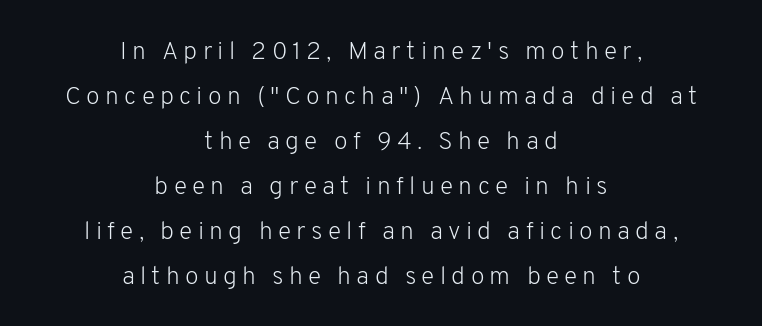
The tracking reads as deliberately expanded to a designer's eye. Centered paragraph, ragged on both sides. No chunkiness to these letters — they're not bold. This rendering features lettering with no underline.
